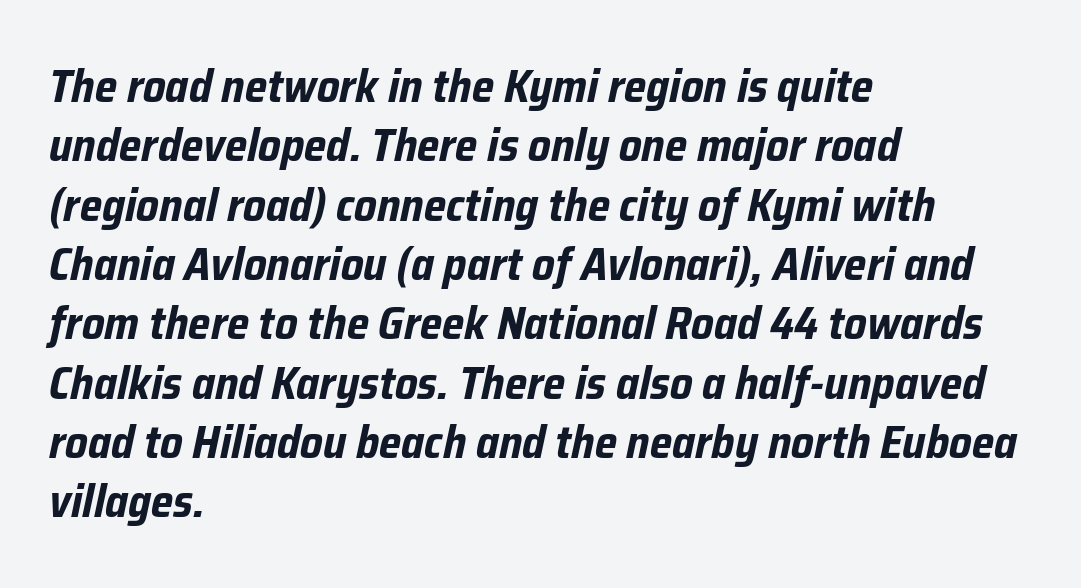
{"italic": "yes", "lean": "right", "slant_degrees": 12, "bold": "yes", "weight": "bold", "width": "condensed", "stroke_contrast": "low", "x_height": "medium", "monospaced": "no", "underline": "no", "align": "left", "line_spacing": "normal", "line_spacing_ratio": 1.29, "letter_spacing": "normal", "letter_spacing_em": 0.0, "glyph_px": 46}
